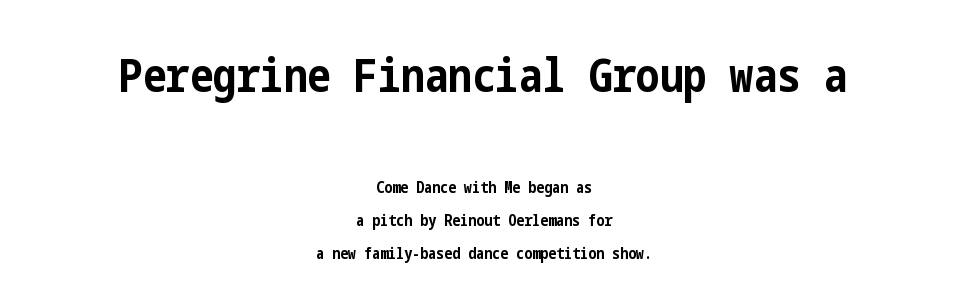
Q: Is the text bold? A: Yes.
Q: Is the text italic (slanted)? A: No, it is upright.
Q: Is the typeface a serif or a sans-serif typeface? A: Sans-serif.
Q: Is the text underlined? A: No.
Q: How is the paragraph aligned? A: Centered.
Q: Is the spacing between letters normal or unusually wide? A: Normal.
Q: Is the spacing between lines tight, normal or loose? A: Loose.
Q: Which block of text is set in a larger size, the first (top) or the second (bottom)? A: The first (top) one.
Q: Width (condensed, normal, or wide)? A: Condensed.
Q: Stroke contrast? A: Low.
Q: x-height? A: Medium.
